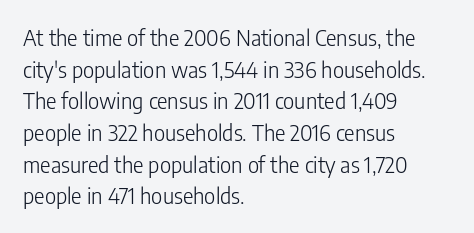
Q: Is the text bold? A: No.
Q: Is the text italic (slanted)? A: No, it is upright.
Q: Is the text underlined? A: No.
Q: How is the paragraph aligned? A: Left-aligned.
Q: Is the spacing between letters normal or unusually wide? A: Normal.
Q: Is the spacing between lines tight, normal or loose? A: Normal.
